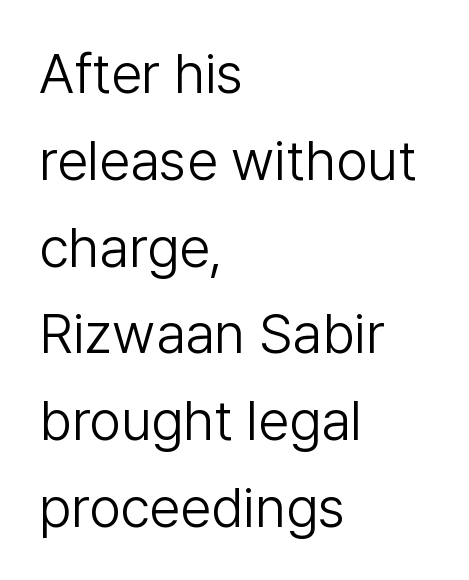
{"serif": "no", "italic": "no", "bold": "no", "weight": "light", "width": "normal", "stroke_contrast": "low", "x_height": "medium", "monospaced": "no", "underline": "no", "align": "left", "line_spacing": "normal", "line_spacing_ratio": 1.55, "letter_spacing": "normal", "letter_spacing_em": 0.0, "glyph_px": 56}
